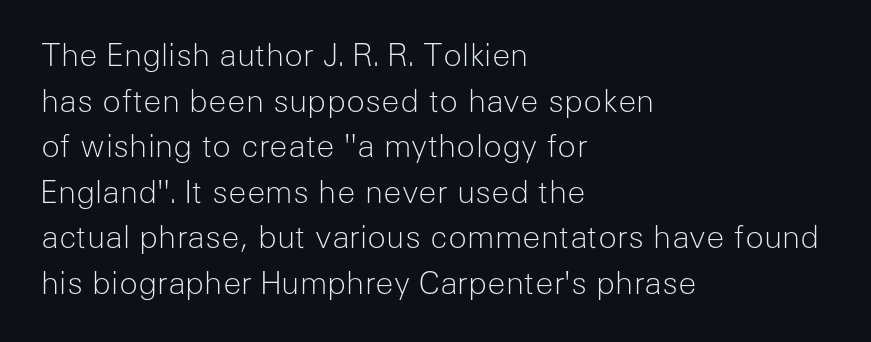
{"serif": "no", "italic": "no", "bold": "no", "weight": "light", "width": "normal", "stroke_contrast": "low", "x_height": "medium", "monospaced": "no", "underline": "no", "align": "left", "line_spacing": "normal", "line_spacing_ratio": 1.47, "letter_spacing": "normal", "letter_spacing_em": 0.0, "glyph_px": 31}
